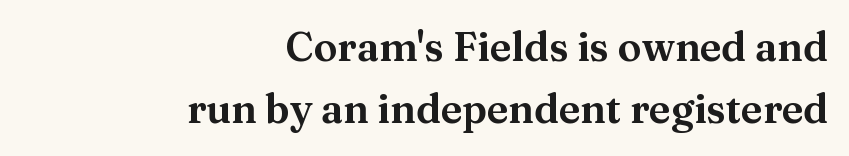
{"serif": "yes", "italic": "no", "width": "normal", "stroke_contrast": "medium", "x_height": "medium", "monospaced": "no", "underline": "no", "align": "right", "line_spacing": "normal", "line_spacing_ratio": 1.56, "letter_spacing": "normal", "letter_spacing_em": 0.0, "glyph_px": 40}
